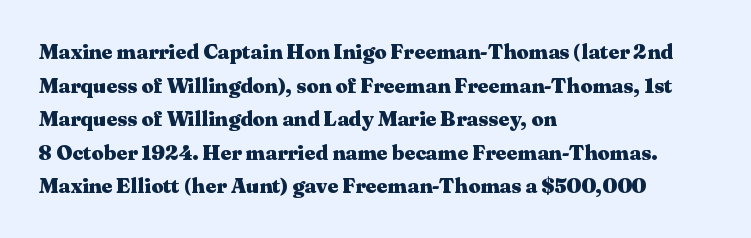
The image shows 21 px bold type, upright; set left-aligned, normal line spacing (1.6x), normal letter spacing, not underlined.
